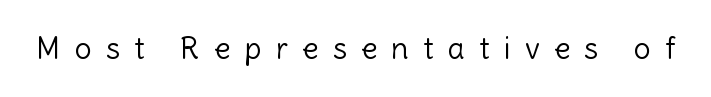
Q: Is the text bold? A: No.
Q: Is the text italic (slanted)? A: No, it is upright.
Q: Is the typeface a serif or a sans-serif typeface? A: Sans-serif.
Q: Is the text underlined? A: No.
Q: Is the spacing between letters normal or unusually wide? A: Unusually wide.
Q: Width (condensed, normal, or wide)? A: Normal.
Q: x-height? A: Medium.
Q: Monospaced? A: No.
